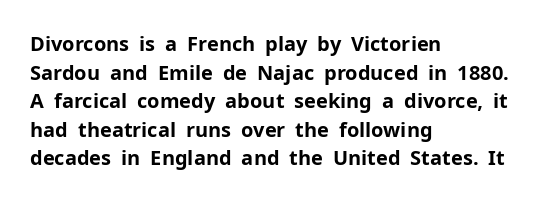
This sample uses an upright cut, with every glyph sitting square on the baseline. Only glyphs here, with clear space below each row. Visually the block forms a straight wall on the left and a jagged coastline on the right. Its strokes are broad and dark, the hallmark of bold type. This block has exactly the height ordinary leading produces. The passage shown has conventional tracking throughout.
